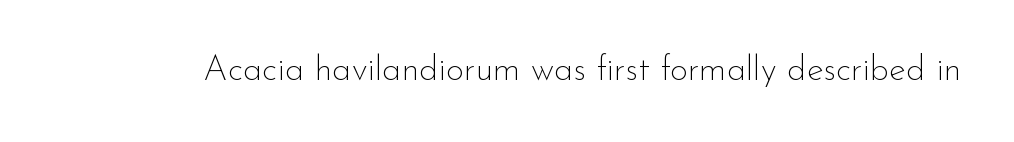
Any mark beneath the type? The region is blank. These lines are rendered in a variable-pitch font. Caption: face not bold, strokes unweighted. The line texture is even and compact thanks to regular tracking. Is this a sans? Yes — the strokes have no serifs. Italic: no, the glyphs are upright roman.
